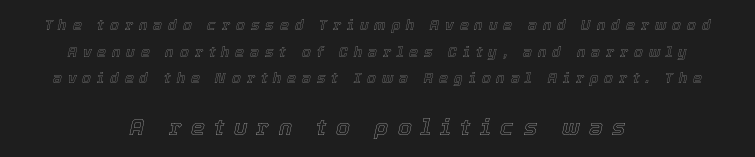
Glance below the letters and you will spot only blank space. Size contrast runs from small at the top to large at the bottom. Is the letter spacing exaggerated? Yes — the characters are pushed far apart. Rendered with sloped, italic letterforms. The vertical gap from one line to the next is large.
